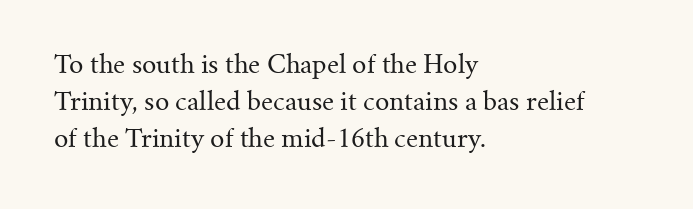
{"italic": "no", "bold": "no", "underline": "no", "align": "left", "line_spacing": "normal", "line_spacing_ratio": 1.49, "letter_spacing": "normal", "letter_spacing_em": 0.0, "glyph_px": 25}
